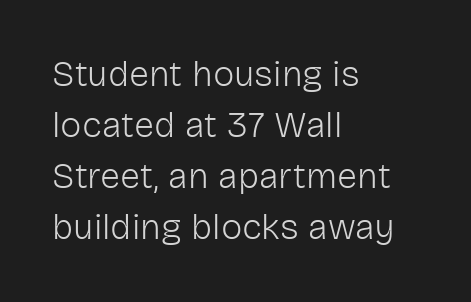
The font family rendered here belongs to the sans-serif group. The line-height multiplier appears to be the usual default. Tracking value appears to be zero — textbook default spacing. Character widths vary here, with narrow letters taking less room than wide ones. Every row of glyphs begins at an identical x-position on the left.
